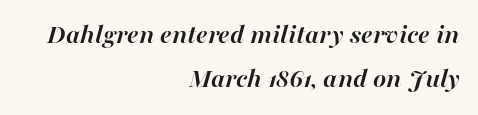
Q: Is the text bold? A: Yes.
Q: Is the text italic (slanted)? A: Yes, it leans right by about 16 degrees.
Q: Is the text underlined? A: No.
Q: How is the paragraph aligned? A: Right-aligned.
Q: Is the spacing between letters normal or unusually wide? A: Normal.
Q: Is the spacing between lines tight, normal or loose? A: Normal.
Q: Width (condensed, normal, or wide)? A: Normal.
Q: Stroke contrast? A: High.
Q: x-height? A: Medium.
Q: Monospaced? A: No.
